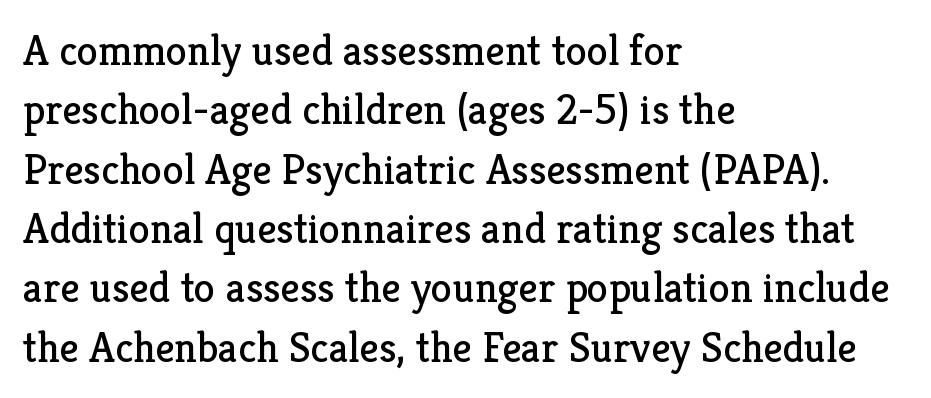
{"serif": "yes", "italic": "no", "bold": "no", "weight": "regular", "width": "normal", "stroke_contrast": "low", "x_height": "medium", "monospaced": "no", "underline": "no", "align": "left", "line_spacing": "normal", "line_spacing_ratio": 1.38, "letter_spacing": "normal", "letter_spacing_em": 0.0, "glyph_px": 43}
